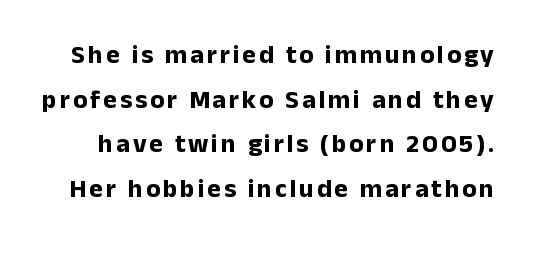
{"italic": "no", "bold": "yes", "underline": "no", "line_spacing_ratio": 1.72, "glyph_px": 26}
